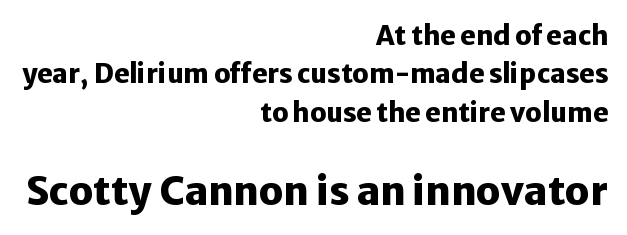
The image shows 39 px heavy sans-serif type, upright; set right-aligned, normal line spacing (1.48x), normal letter spacing, not underlined; the second (bottom) block is 1.5x larger; low stroke contrast and a medium x-height.
